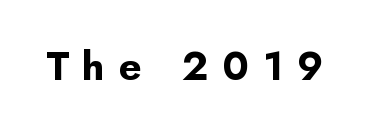
Underline: absent. A typesetter would call this heavily tracked-out type. Italic: no, the glyphs are upright roman. This sample uses a sans-serif face. The letters advance in unequal steps, a hallmark of proportional type. Typographic density is high because the face is bold.
